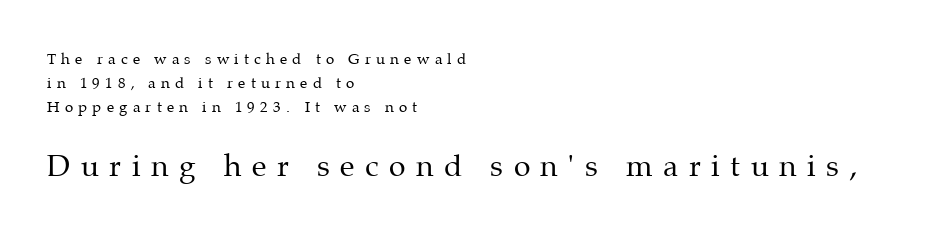
{"serif": "yes", "italic": "no", "bold": "no", "weight": "regular", "width": "normal", "stroke_contrast": "medium", "x_height": "medium", "monospaced": "no", "underline": "no", "align": "left", "line_spacing": "normal", "line_spacing_ratio": 1.6, "letter_spacing": "wide", "letter_spacing_em": 0.35, "larger_block": "second", "size_ratio": 2.0, "glyph_px": 30}
